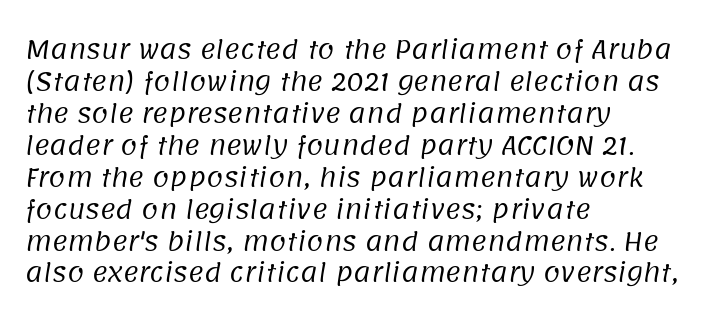
Q: Is the text bold? A: No.
Q: Is the text underlined? A: No.
Q: How is the paragraph aligned? A: Left-aligned.
Q: Is the spacing between letters normal or unusually wide? A: Normal.
Q: Is the spacing between lines tight, normal or loose? A: Normal.
